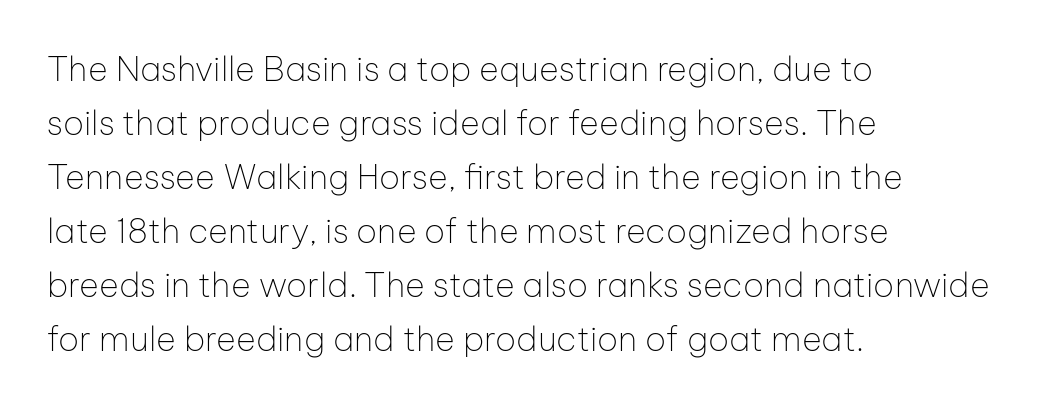
Think of a printed novel: that variable character pitch is what you see here. Regular leading. The type family on display is of the sans-serif kind. Layout note: lines flush left. The strokes carry an ordinary text weight at most.
